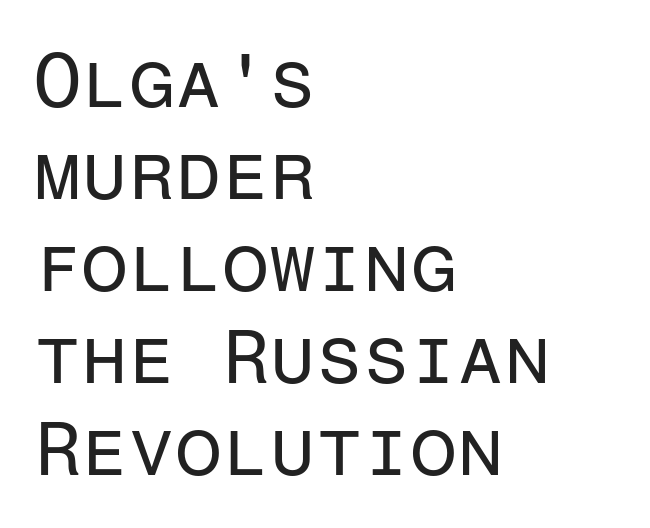
Q: Is the text bold? A: No.
Q: Is the text italic (slanted)? A: No, it is upright.
Q: Is the typeface a serif or a sans-serif typeface? A: Sans-serif.
Q: Is the text underlined? A: No.
Q: How is the paragraph aligned? A: Left-aligned.
Q: Is the spacing between letters normal or unusually wide? A: Normal.
Q: Width (condensed, normal, or wide)? A: Normal.
Q: Stroke contrast? A: Low.
Q: x-height? A: Medium.
Q: Monospaced? A: Yes.
